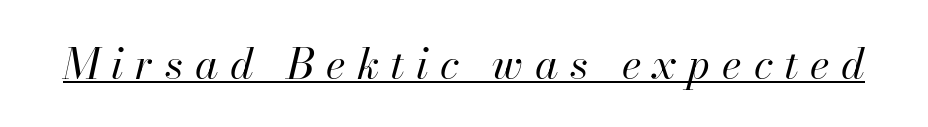
Observe the lean: these are italic letterforms. The letterforms sit at book weight or below. This sample uses expanded letter spacing, leaving extra air between glyphs. Quick note: underline on. Note the varied advance widths — an 'i' is clearly narrower than an 'm'.
